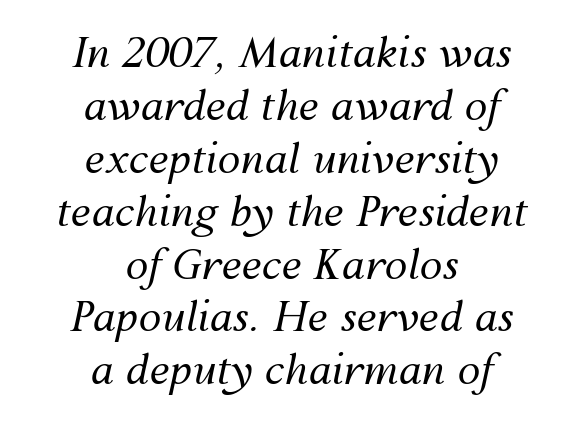
Q: Is the text bold? A: No.
Q: Is the text italic (slanted)? A: Yes, it leans right by about 12 degrees.
Q: Is the text underlined? A: No.
Q: How is the paragraph aligned? A: Centered.
Q: Is the spacing between letters normal or unusually wide? A: Normal.
Q: Is the spacing between lines tight, normal or loose? A: Normal.
Q: Width (condensed, normal, or wide)? A: Normal.
Q: Stroke contrast? A: Medium.
Q: x-height? A: Medium.
Q: Monospaced? A: No.
